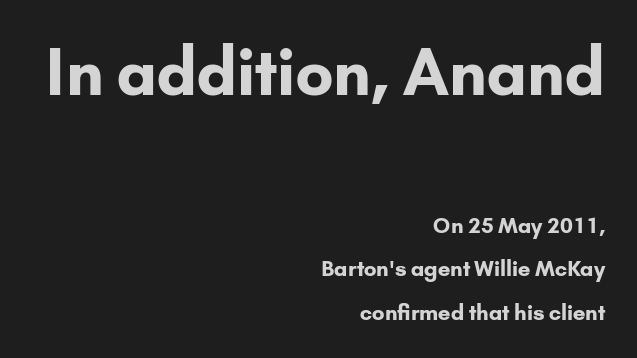
{"serif": "no", "italic": "no", "bold": "yes", "weight": "bold", "width": "normal", "stroke_contrast": "low", "x_height": "small", "monospaced": "no", "underline": "no", "align": "right", "line_spacing": "loose", "line_spacing_ratio": 2.06, "letter_spacing": "normal", "letter_spacing_em": 0.0, "larger_block": "first", "size_ratio": 3.0, "glyph_px": 63}
